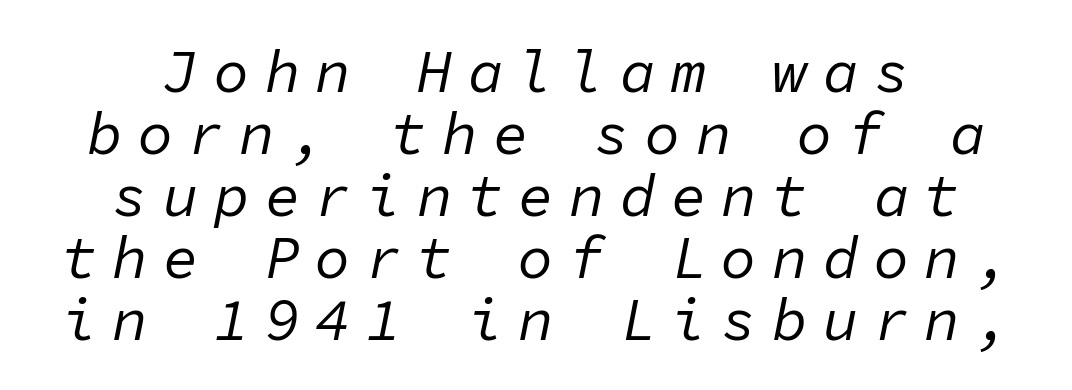
The image shows 59 px regular-weight type, italic (leaning right), monospaced; set centered, tight line spacing (1.05x), unusually wide letter spacing (+0.26 em), not underlined; low stroke contrast and a medium x-height.
